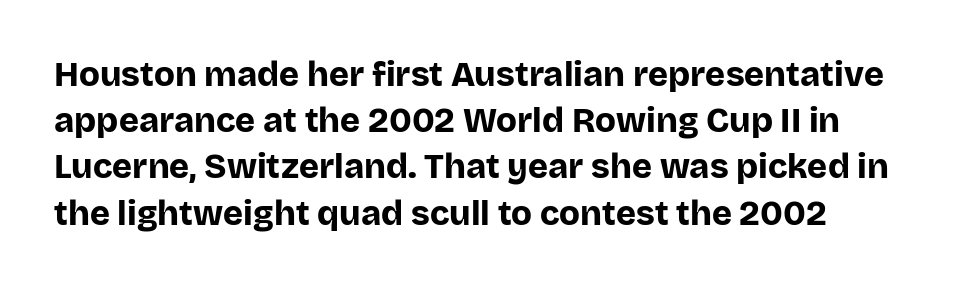
Q: Is the text bold? A: Yes.
Q: Is the text italic (slanted)? A: No, it is upright.
Q: Is the typeface a serif or a sans-serif typeface? A: Sans-serif.
Q: Is the text underlined? A: No.
Q: How is the paragraph aligned? A: Left-aligned.
Q: Is the spacing between letters normal or unusually wide? A: Normal.
Q: Is the spacing between lines tight, normal or loose? A: Normal.
Q: Width (condensed, normal, or wide)? A: Normal.
Q: Stroke contrast? A: Low.
Q: x-height? A: Large.
Q: Monospaced? A: No.
